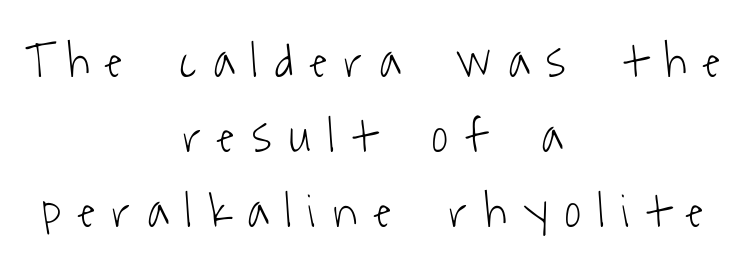
The passage shown is not underscored anywhere. The setting favours the middle, as headings and verse often do. Compared with typical paragraphs, the rows here are spaced about the same. Think of a printed novel: that variable character pitch is what you see here.
